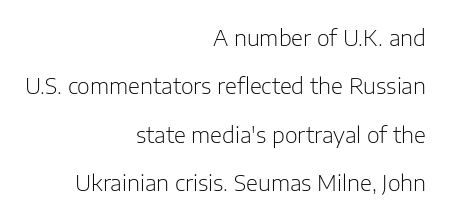
{"italic": "no", "bold": "no", "underline": "no", "align": "right", "line_spacing": "loose", "line_spacing_ratio": 2.2, "letter_spacing": "normal", "letter_spacing_em": 0.0, "glyph_px": 22}
